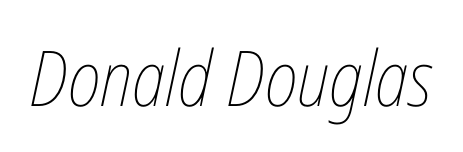
Descenders hang freely into open space. The line texture is even and compact thanks to regular tracking. These lines are rendered in a variable-pitch font. Weight: in the light-to-regular range.
